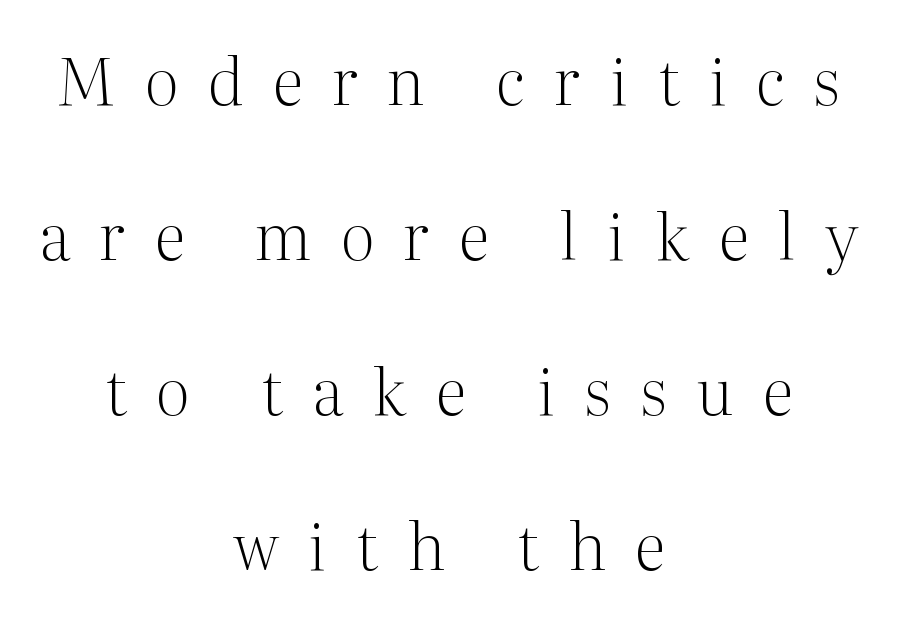
Q: Is the text bold? A: No.
Q: Is the text italic (slanted)? A: No, it is upright.
Q: Is the typeface a serif or a sans-serif typeface? A: Serif.
Q: Is the text underlined? A: No.
Q: How is the paragraph aligned? A: Centered.
Q: Is the spacing between letters normal or unusually wide? A: Unusually wide.
Q: Is the spacing between lines tight, normal or loose? A: Loose.
Q: Width (condensed, normal, or wide)? A: Normal.
Q: Stroke contrast? A: Medium.
Q: x-height? A: Medium.
Q: Monospaced? A: No.
